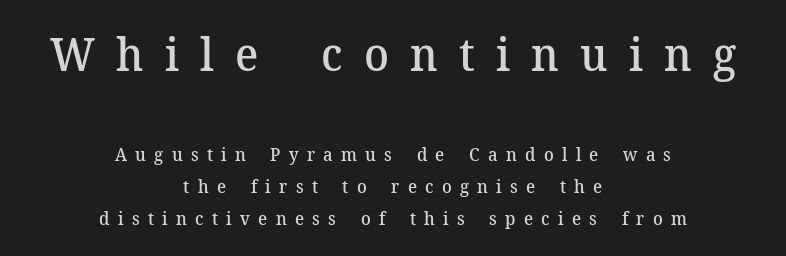
Q: Is the text bold? A: Semi-bold.
Q: Is the text italic (slanted)? A: No, it is upright.
Q: Is the typeface a serif or a sans-serif typeface? A: Serif.
Q: Is the text underlined? A: No.
Q: How is the paragraph aligned? A: Centered.
Q: Is the spacing between letters normal or unusually wide? A: Unusually wide.
Q: Which block of text is set in a larger size, the first (top) or the second (bottom)? A: The first (top) one.
Q: Width (condensed, normal, or wide)? A: Normal.
Q: Stroke contrast? A: Medium.
Q: x-height? A: Medium.
Q: Monospaced? A: No.
